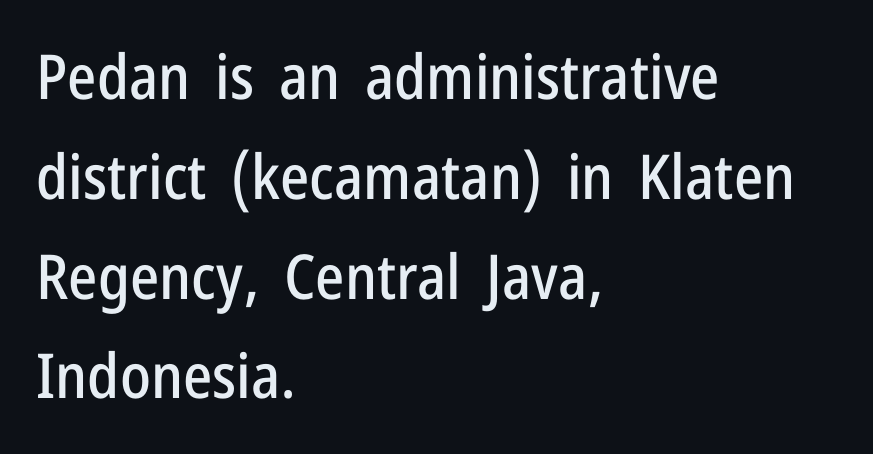
{"serif": "no", "italic": "no", "width": "condensed", "stroke_contrast": "low", "x_height": "medium", "monospaced": "no", "underline": "no", "align": "left", "line_spacing": "normal", "line_spacing_ratio": 1.61, "letter_spacing": "normal", "letter_spacing_em": 0.0, "glyph_px": 62}
